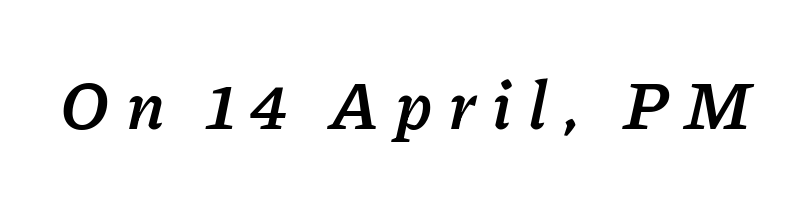
Q: Is the text bold? A: Yes.
Q: Is the text italic (slanted)? A: Yes, it leans right by about 11 degrees.
Q: Is the text underlined? A: No.
Q: Is the spacing between letters normal or unusually wide? A: Unusually wide.
Q: Width (condensed, normal, or wide)? A: Normal.
Q: Stroke contrast? A: Low.
Q: x-height? A: Medium.
Q: Monospaced? A: No.
